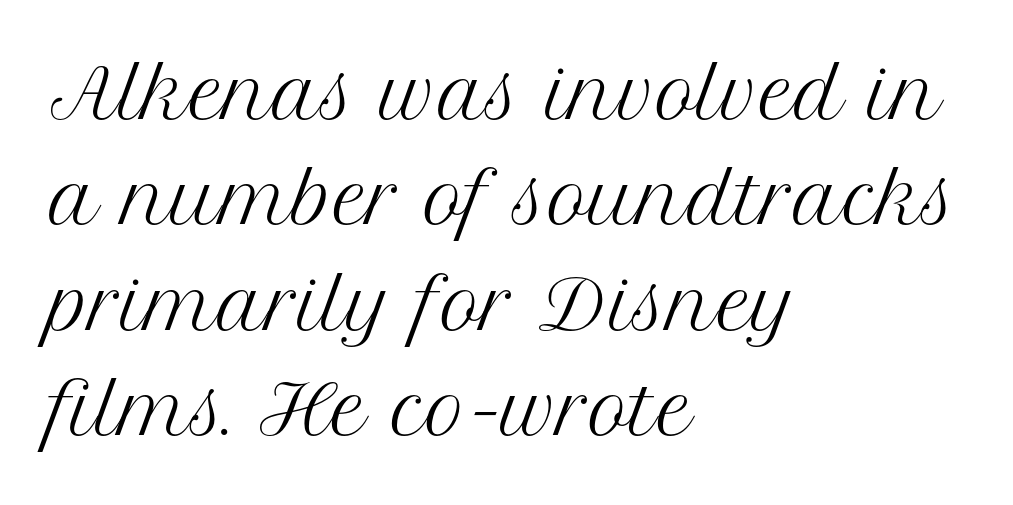
Q: Is the text bold? A: No.
Q: Is the text italic (slanted)? A: Yes.
Q: Is the typeface a serif or a sans-serif typeface? A: Serif.
Q: Is the text underlined? A: No.
Q: How is the paragraph aligned? A: Left-aligned.
Q: Is the spacing between letters normal or unusually wide? A: Normal.
Q: Is the spacing between lines tight, normal or loose? A: Normal.
Q: Width (condensed, normal, or wide)? A: Normal.
Q: Stroke contrast? A: Medium.
Q: x-height? A: Medium.
Q: Monospaced? A: No.
